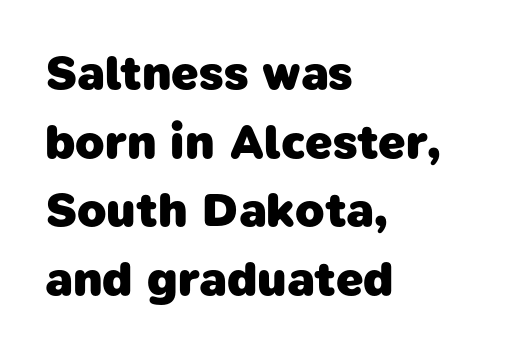
Q: Is the text bold? A: Yes.
Q: Is the typeface a serif or a sans-serif typeface? A: Sans-serif.
Q: Is the text underlined? A: No.
Q: How is the paragraph aligned? A: Left-aligned.
Q: Is the spacing between letters normal or unusually wide? A: Normal.
Q: Is the spacing between lines tight, normal or loose? A: Normal.
Q: Width (condensed, normal, or wide)? A: Normal.
Q: Stroke contrast? A: Low.
Q: x-height? A: Medium.
Q: Monospaced? A: No.
